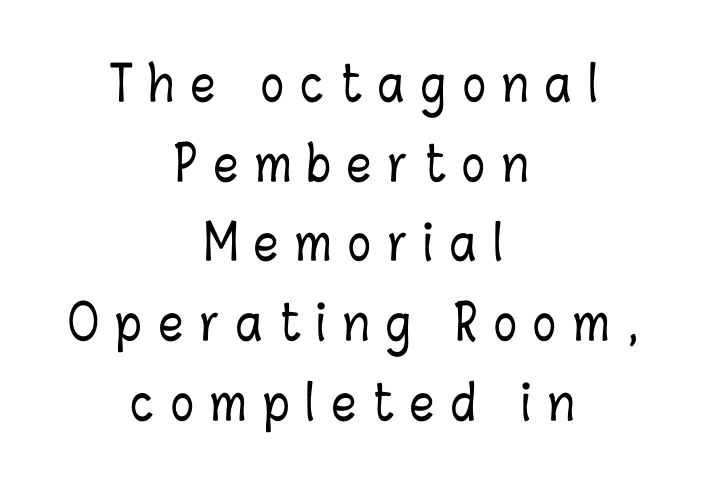
The image shows 48 px condensed type, upright; set centered, normal line spacing (1.66x), unusually wide letter spacing (+0.35 em), not underlined; low stroke contrast and a medium x-height.
